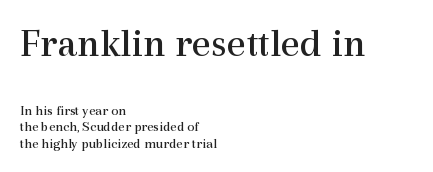
Q: Is the text bold? A: No.
Q: Is the text italic (slanted)? A: No, it is upright.
Q: Is the typeface a serif or a sans-serif typeface? A: Serif.
Q: Is the text underlined? A: No.
Q: How is the paragraph aligned? A: Left-aligned.
Q: Is the spacing between letters normal or unusually wide? A: Normal.
Q: Which block of text is set in a larger size, the first (top) or the second (bottom)? A: The first (top) one.
Q: Width (condensed, normal, or wide)? A: Normal.
Q: x-height? A: Medium.
Q: Monospaced? A: No.
